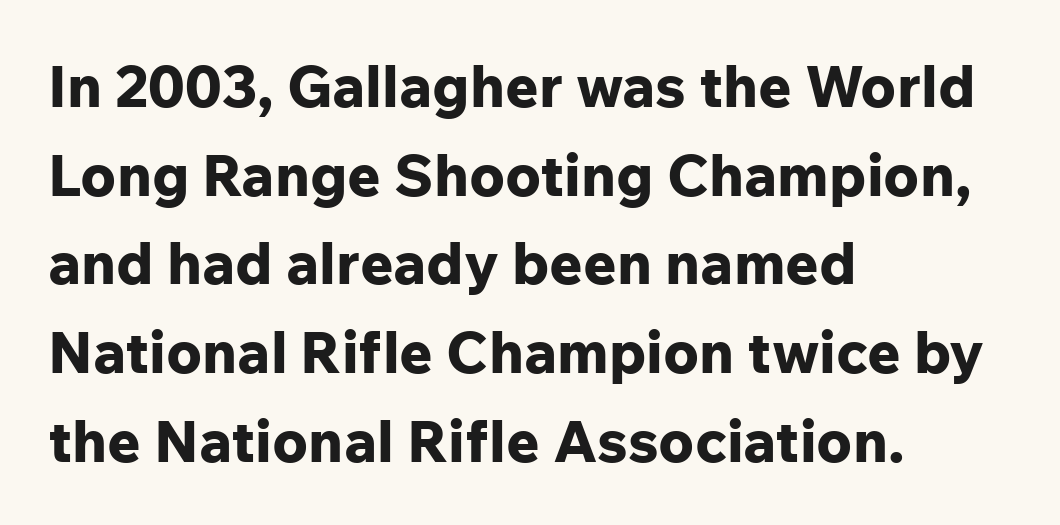
The image shows 58 px bold sans-serif type, upright; set left-aligned, normal line spacing (1.53x), normal letter spacing, not underlined; low stroke contrast and a medium x-height.
